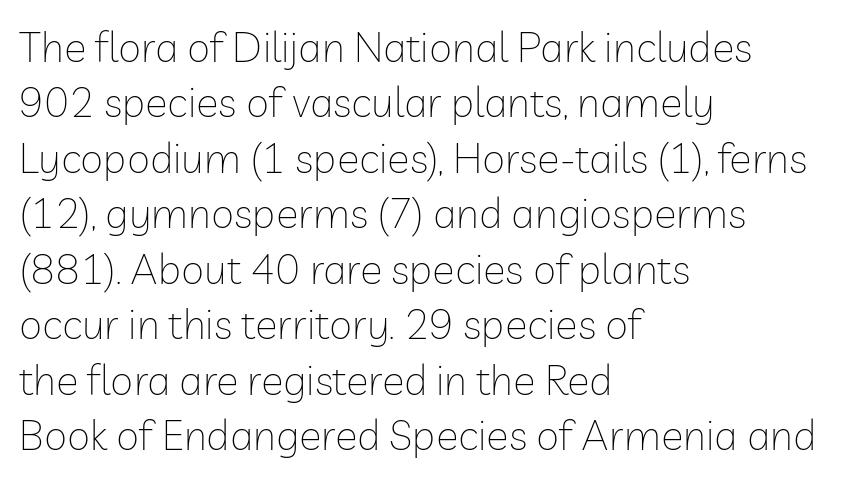
The image shows 42 px thin sans-serif type, upright; set left-aligned, normal line spacing (1.32x), normal letter spacing, not underlined; low stroke contrast and a medium x-height.
